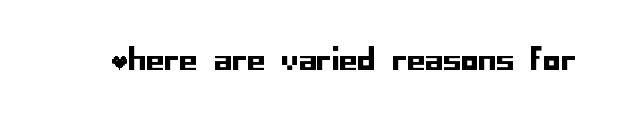
The image shows 29 px sans-serif type, upright; set normal letter spacing, not underlined; low stroke contrast and a large x-height.
